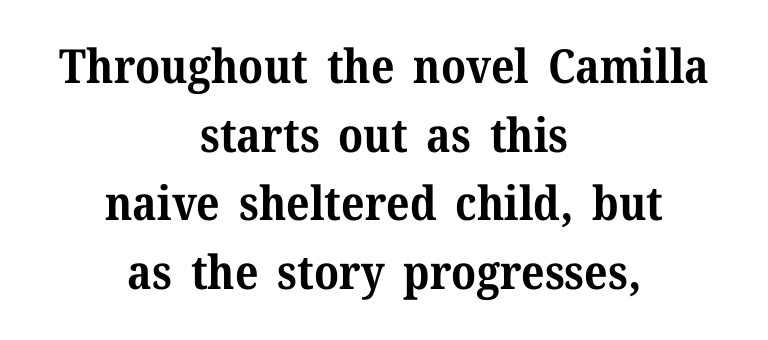
What stands out about the letter spacing? Nothing — it is the standard amount. A typesetter would label this face a serif. The lines sit at an ordinary, default distance from one another. The letters advance in unequal steps, a hallmark of proportional type.
